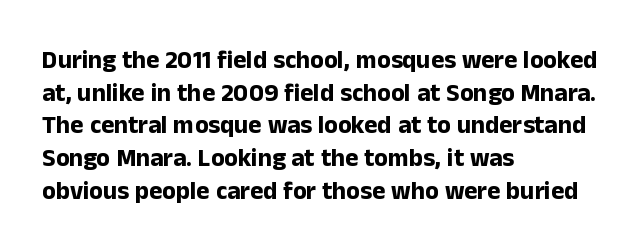
The image shows 25 px bold type, upright; set left-aligned, normal line spacing (1.31x), normal letter spacing, not underlined.
